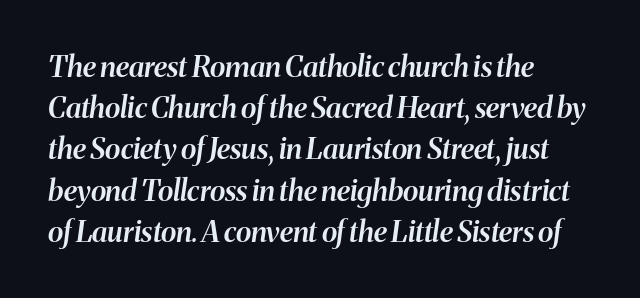
{"italic": "yes", "lean": "right", "slant_degrees": 8, "bold": "semi", "weight": "semibold", "width": "normal", "stroke_contrast": "medium", "x_height": "medium", "monospaced": "no", "underline": "no", "align": "left", "line_spacing": "normal", "line_spacing_ratio": 1.42, "letter_spacing": "normal", "letter_spacing_em": 0.0, "glyph_px": 29}
